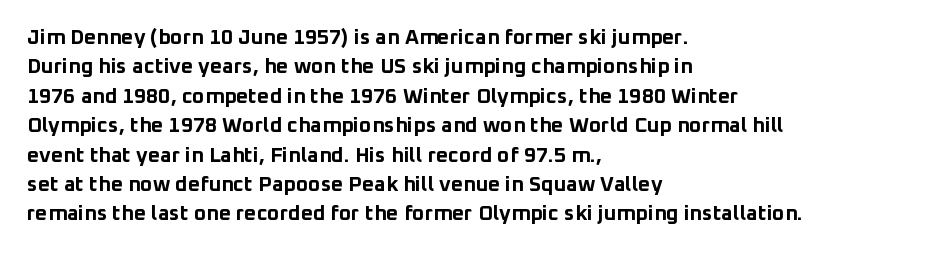
The image shows 21 px bold type, upright; set left-aligned, normal line spacing (1.4x), normal letter spacing, not underlined.
